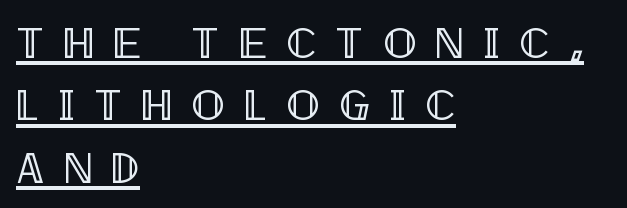
A typesetter would call this leading conventional body-copy spacing. The rag falls on the right side of this text block. Substantial extra tracking has been applied to these lines. Is this a fixed-width face? No — the glyphs have proportional, varying widths. Posture: straight, roman, zero tilt.
